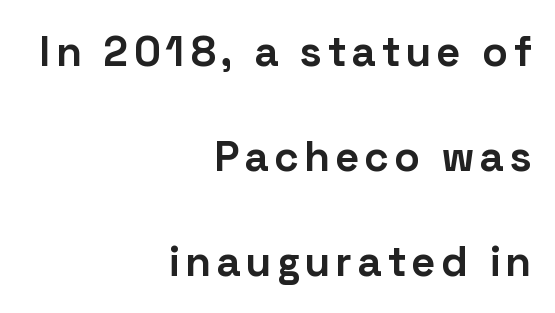
{"serif": "no", "italic": "no", "bold": "yes", "weight": "bold", "width": "normal", "stroke_contrast": "low", "x_height": "medium", "monospaced": "no", "underline": "no", "align": "right", "line_spacing": "loose", "line_spacing_ratio": 2.5, "glyph_px": 42}
